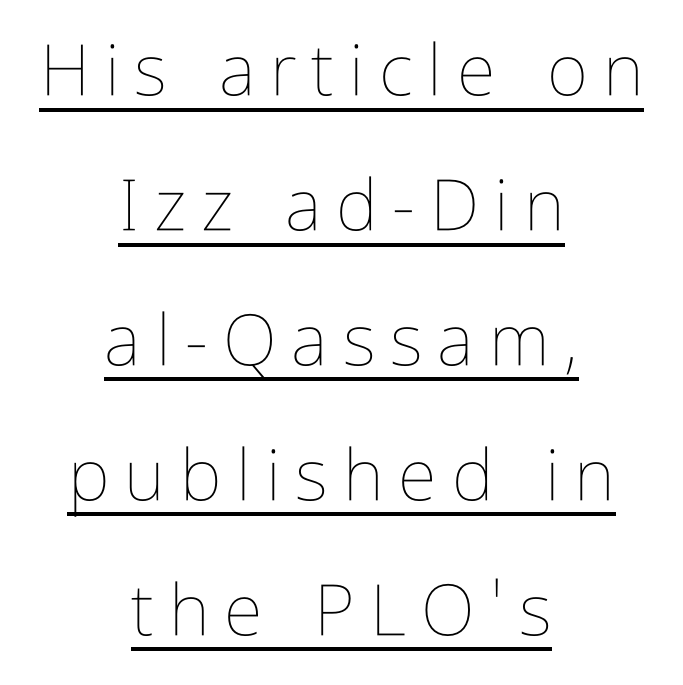
Q: Is the text bold? A: No.
Q: Is the text italic (slanted)? A: No, it is upright.
Q: Is the text underlined? A: Yes.
Q: How is the paragraph aligned? A: Centered.
Q: Is the spacing between letters normal or unusually wide? A: Unusually wide.
Q: Is the spacing between lines tight, normal or loose? A: Loose.
Q: Width (condensed, normal, or wide)? A: Condensed.
Q: Stroke contrast? A: Low.
Q: x-height? A: Medium.
Q: Monospaced? A: No.
